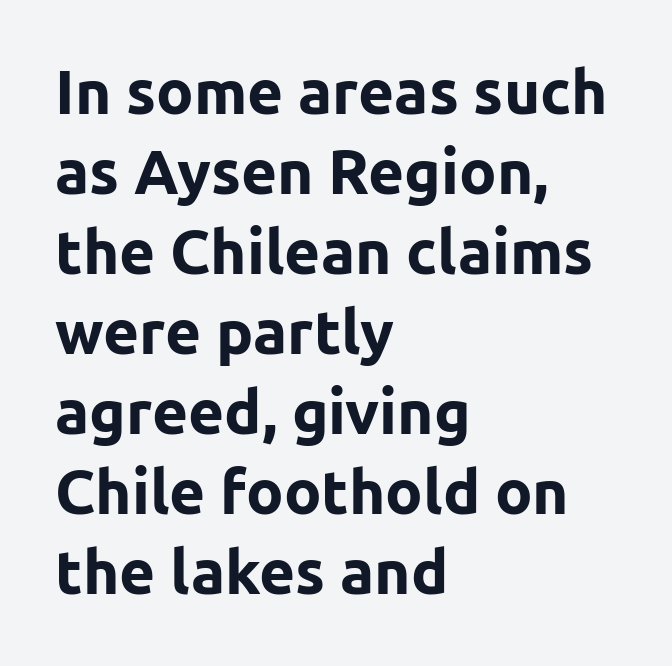
The image shows 62 px bold sans-serif type, upright; set left-aligned, normal line spacing (1.29x), normal letter spacing, not underlined; low stroke contrast and a medium x-height.
